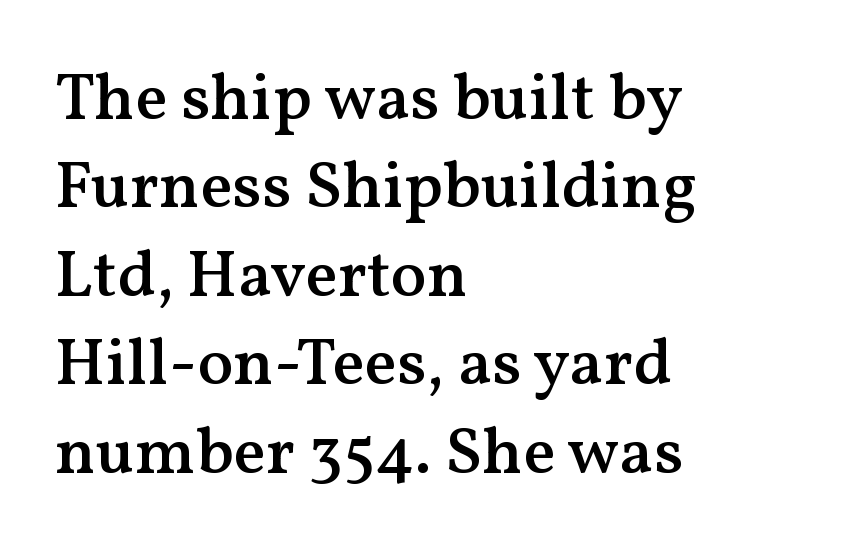
{"serif": "yes", "italic": "no", "bold": "semi", "weight": "semibold", "width": "normal", "stroke_contrast": "medium", "x_height": "medium", "monospaced": "no", "underline": "no", "align": "left", "line_spacing": "normal", "line_spacing_ratio": 1.32, "letter_spacing": "normal", "letter_spacing_em": 0.0, "glyph_px": 67}
